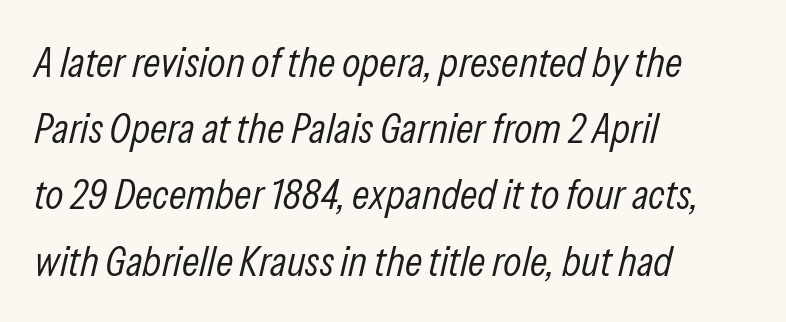
Left-aligned paragraph, ragged on the right. Counters stay open thanks to moderate or lighter strokes. If you measured baseline to baseline, you'd find a middling distance. The specimen reads as italic at a glance. Spacing verdict: proportional, widths tailored to each character.
